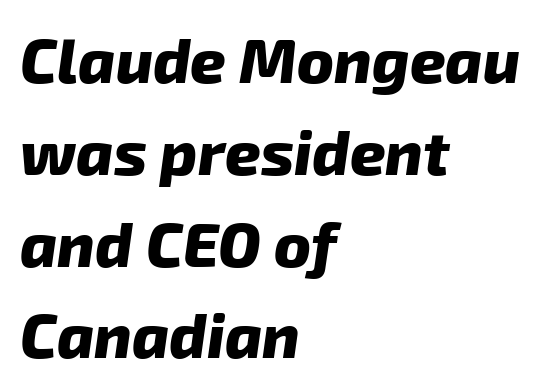
The image shows 62 px heavy sans-serif type; set left-aligned, normal line spacing (1.48x), normal letter spacing, not underlined; low stroke contrast and a medium x-height.
